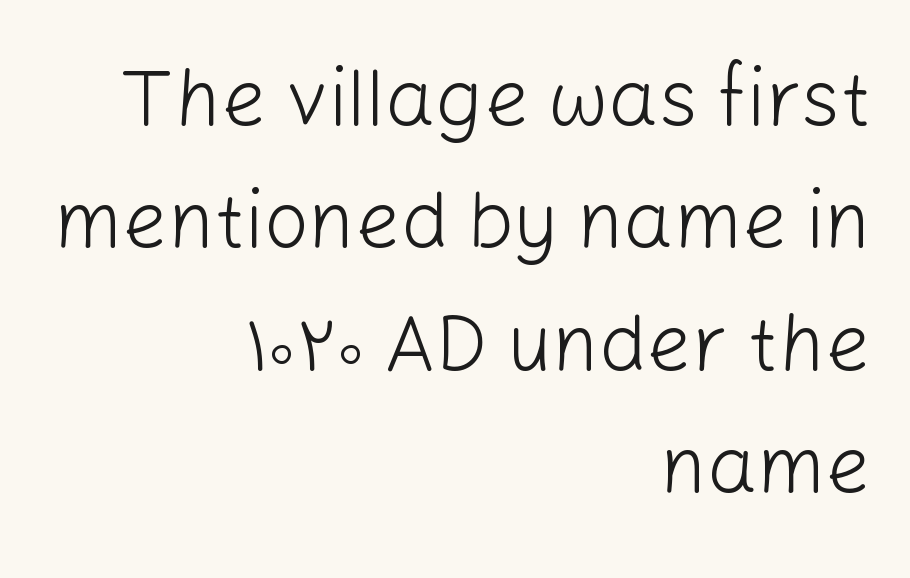
{"serif": "no", "italic": "no", "bold": "no", "weight": "light", "width": "normal", "stroke_contrast": "low", "x_height": "medium", "monospaced": "no", "underline": "no", "align": "right", "line_spacing": "normal", "line_spacing_ratio": 1.55, "letter_spacing": "normal", "letter_spacing_em": 0.0, "glyph_px": 79}
